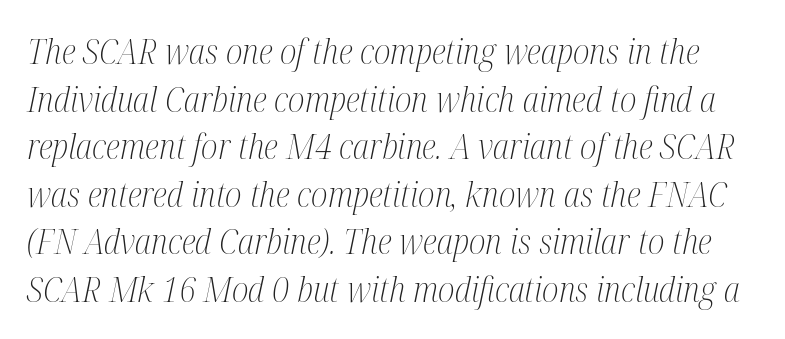
Looks like regular typesetting: each glyph gets only the width it needs. Weight: regular or lighter. Glance below the letters and you will spot only blank space. Inter-character spacing is left at the font's built-in metrics.
